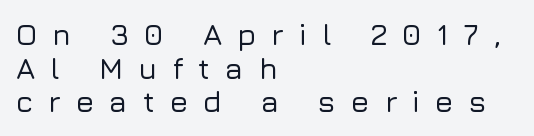
Q: Is the text italic (slanted)? A: No, it is upright.
Q: Is the typeface a serif or a sans-serif typeface? A: Sans-serif.
Q: Is the text underlined? A: No.
Q: How is the paragraph aligned? A: Left-aligned.
Q: Is the spacing between letters normal or unusually wide? A: Unusually wide.
Q: Is the spacing between lines tight, normal or loose? A: Tight.
Q: Width (condensed, normal, or wide)? A: Normal.
Q: Stroke contrast? A: Low.
Q: x-height? A: Medium.
Q: Monospaced? A: No.
